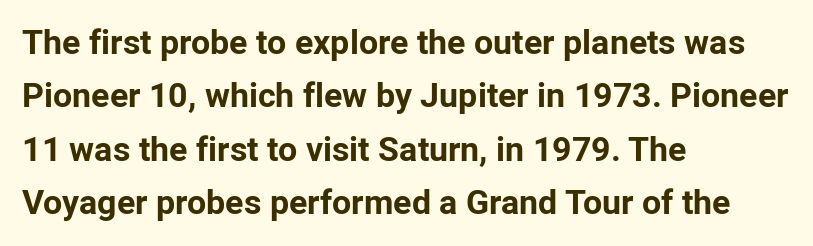
The image shows 34 px bold sans-serif type, upright; set left-aligned, normal line spacing (1.57x), normal letter spacing, not underlined; low stroke contrast and a medium x-height.
